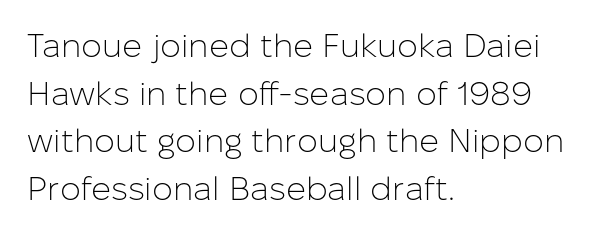
{"serif": "no", "italic": "no", "bold": "no", "weight": "light", "width": "normal", "stroke_contrast": "low", "x_height": "medium", "monospaced": "no", "underline": "no", "align": "left", "line_spacing": "normal", "line_spacing_ratio": 1.44, "letter_spacing": "normal", "letter_spacing_em": 0.0, "glyph_px": 33}
